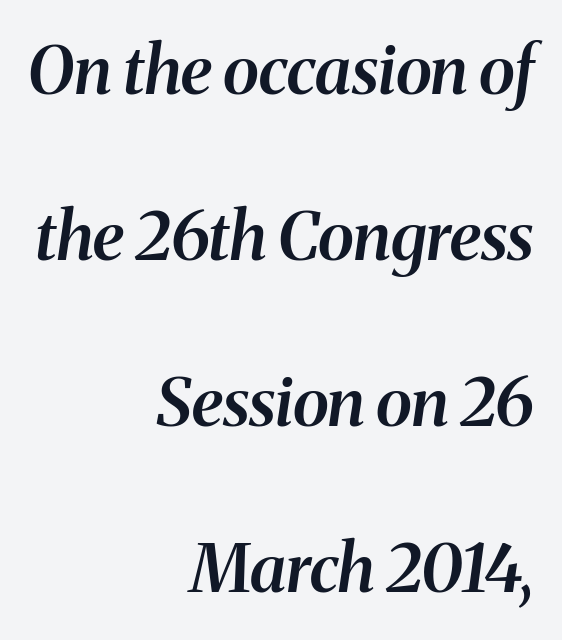
{"serif": "yes", "italic": "yes", "lean": "right", "slant_degrees": 8, "bold": "semi", "weight": "semibold", "width": "normal", "stroke_contrast": "medium", "x_height": "medium", "monospaced": "no", "underline": "no", "align": "right", "line_spacing": "loose", "line_spacing_ratio": 2.48, "letter_spacing": "normal", "letter_spacing_em": 0.0, "glyph_px": 67}
